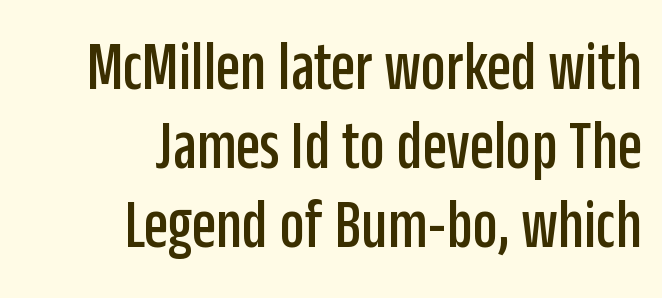
Q: Is the text italic (slanted)? A: No, it is upright.
Q: Is the typeface a serif or a sans-serif typeface? A: Sans-serif.
Q: Is the text underlined? A: No.
Q: How is the paragraph aligned? A: Right-aligned.
Q: Is the spacing between letters normal or unusually wide? A: Normal.
Q: Is the spacing between lines tight, normal or loose? A: Tight.
Q: Width (condensed, normal, or wide)? A: Condensed.
Q: Stroke contrast? A: Low.
Q: x-height? A: Large.
Q: Monospaced? A: No.
